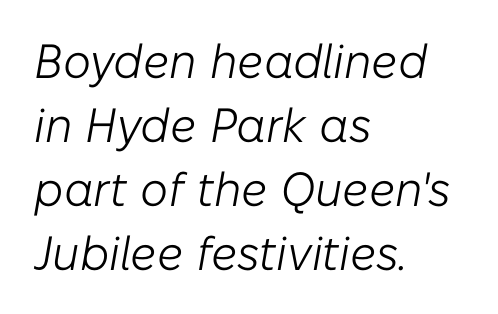
{"italic": "yes", "lean": "right", "slant_degrees": 10, "bold": "no", "weight": "light", "width": "normal", "stroke_contrast": "low", "x_height": "medium", "monospaced": "no", "underline": "no", "align": "left", "line_spacing": "normal", "line_spacing_ratio": 1.33, "letter_spacing": "normal", "letter_spacing_em": 0.0, "glyph_px": 48}
